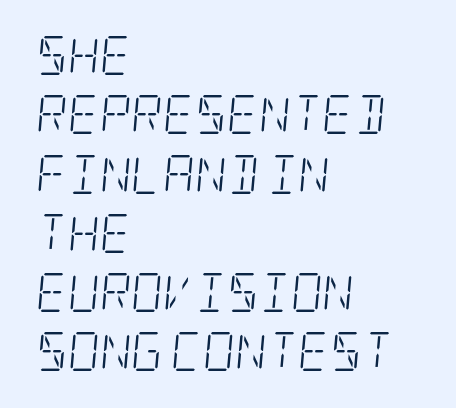
{"serif": "yes", "italic": "yes", "lean": "right", "slant_degrees": 5, "bold": "no", "weight": "light", "width": "condensed", "stroke_contrast": "low", "x_height": "large", "underline": "no", "align": "left", "line_spacing": "normal", "line_spacing_ratio": 1.52, "letter_spacing": "normal", "letter_spacing_em": 0.0, "glyph_px": 39}
